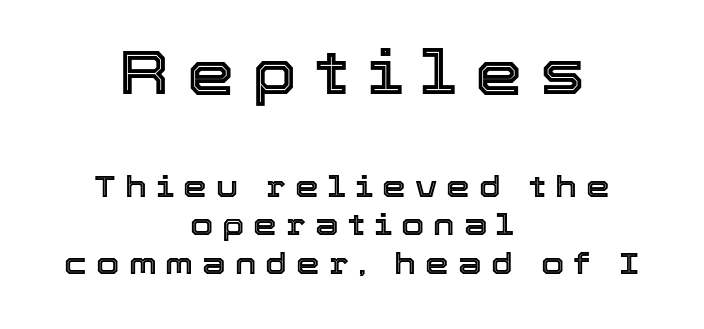
Block one is the big one; block two sits smaller underneath. Varying glyph widths throughout — classic text-font behaviour. This rendering widens character spacing well past its baseline value. The leading is moderate, giving the passage an even texture. Quick note: not italic, upright. Centered paragraph, ragged on both sides.
